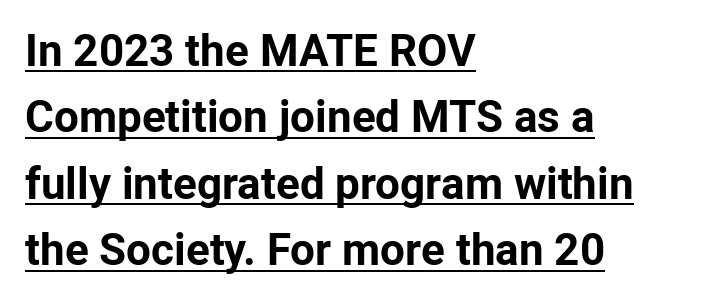
This is sans-serif lettering, the kind often seen on screens and signage. Look at the tracking — it's just the regular setting, nothing added. The leading is moderate, giving the passage an even texture. Reading down the block, your eye returns to a fixed left position each line.
